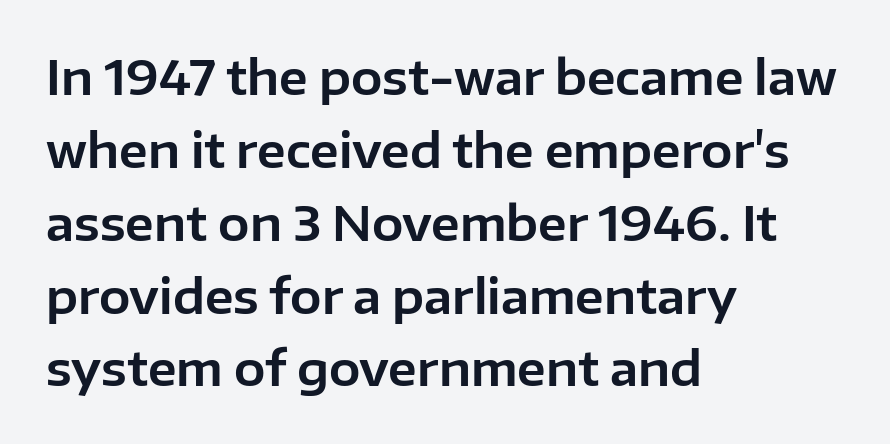
Q: Is the text italic (slanted)? A: No, it is upright.
Q: Is the typeface a serif or a sans-serif typeface? A: Sans-serif.
Q: Is the text underlined? A: No.
Q: How is the paragraph aligned? A: Left-aligned.
Q: Is the spacing between letters normal or unusually wide? A: Normal.
Q: Is the spacing between lines tight, normal or loose? A: Normal.
Q: Width (condensed, normal, or wide)? A: Normal.
Q: Stroke contrast? A: Low.
Q: x-height? A: Medium.
Q: Monospaced? A: No.
